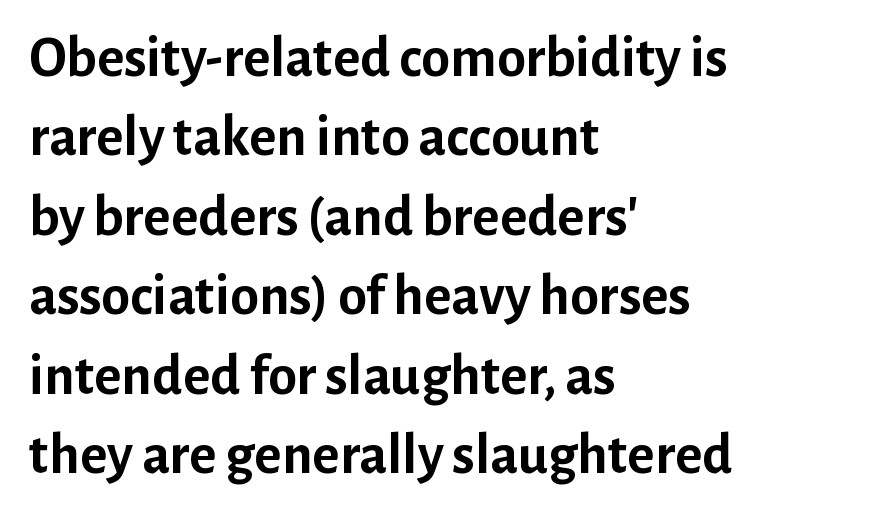
Q: Is the text bold? A: Yes.
Q: Is the text italic (slanted)? A: No, it is upright.
Q: Is the typeface a serif or a sans-serif typeface? A: Sans-serif.
Q: Is the text underlined? A: No.
Q: How is the paragraph aligned? A: Left-aligned.
Q: Is the spacing between letters normal or unusually wide? A: Normal.
Q: Is the spacing between lines tight, normal or loose? A: Normal.
Q: Width (condensed, normal, or wide)? A: Normal.
Q: Stroke contrast? A: Low.
Q: x-height? A: Medium.
Q: Monospaced? A: No.
